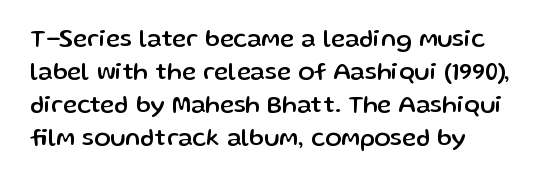
The words here are not underlined. Normally led — the rows are evenly, conventionally spaced. Honestly, the letter spacing is just normal — you wouldn't notice it. Does the lettering tilt? It doesn't — this is upright.
